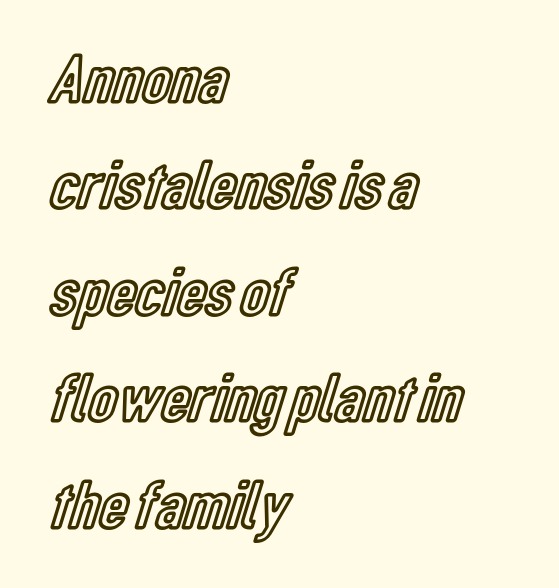
The image shows 70 px condensed type; set left-aligned, normal line spacing (1.52x), normal letter spacing, not underlined; a medium x-height.
